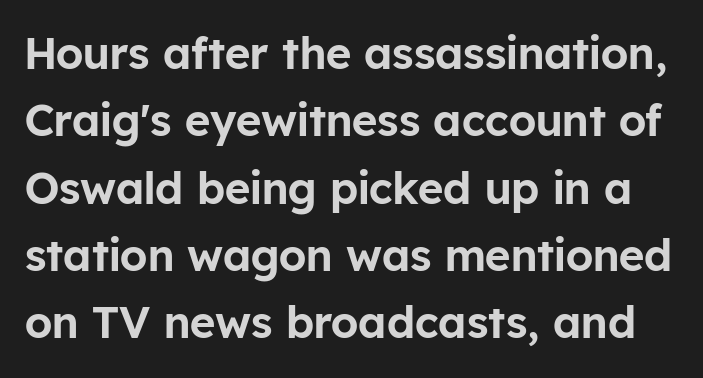
The image shows 44 px sans-serif type, upright; set normal line spacing (1.53x), normal letter spacing, not underlined; low stroke contrast and a medium x-height.
